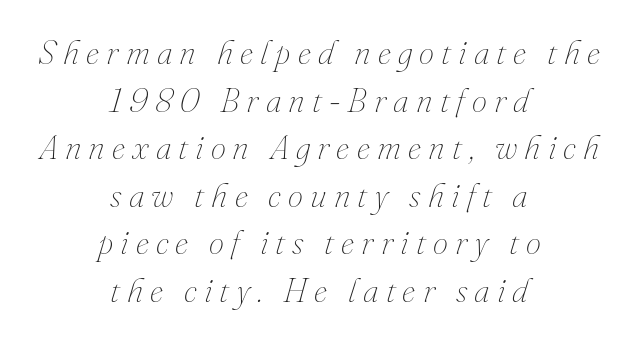
Q: Is the text bold? A: No.
Q: Is the text italic (slanted)? A: Yes, it leans right by about 16 degrees.
Q: Is the text underlined? A: No.
Q: How is the paragraph aligned? A: Centered.
Q: Is the spacing between letters normal or unusually wide? A: Unusually wide.
Q: Is the spacing between lines tight, normal or loose? A: Normal.
Q: Width (condensed, normal, or wide)? A: Normal.
Q: Stroke contrast? A: Medium.
Q: x-height? A: Small.
Q: Monospaced? A: No.
